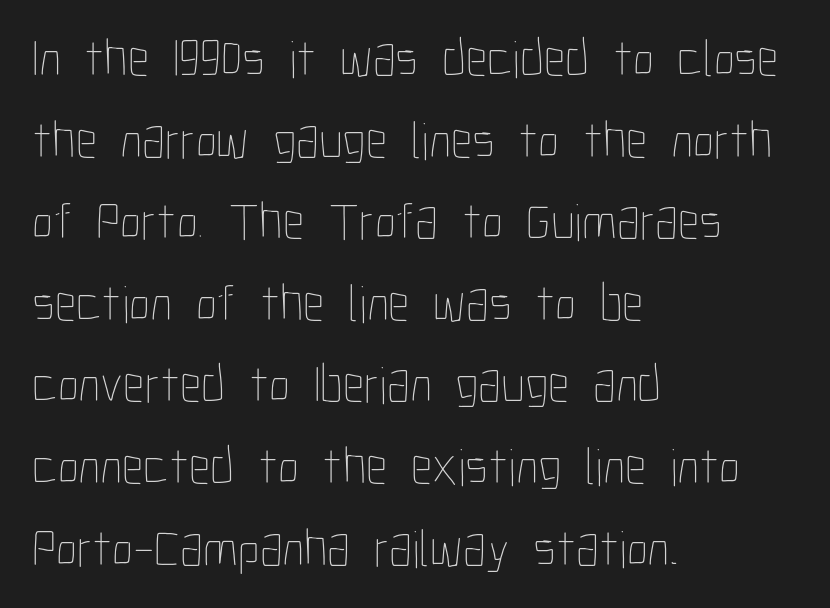
{"italic": "no", "bold": "no", "weight": "thin", "width": "condensed", "stroke_contrast": "low", "x_height": "medium", "monospaced": "no", "underline": "no", "align": "left", "line_spacing": "normal", "line_spacing_ratio": 1.54, "letter_spacing": "normal", "letter_spacing_em": 0.0, "glyph_px": 53}
